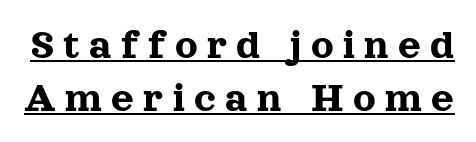
The image shows 44 px serif type, upright; set line spacing 1.2x, unusually wide letter spacing (+0.21 em), underlined; a medium x-height.
